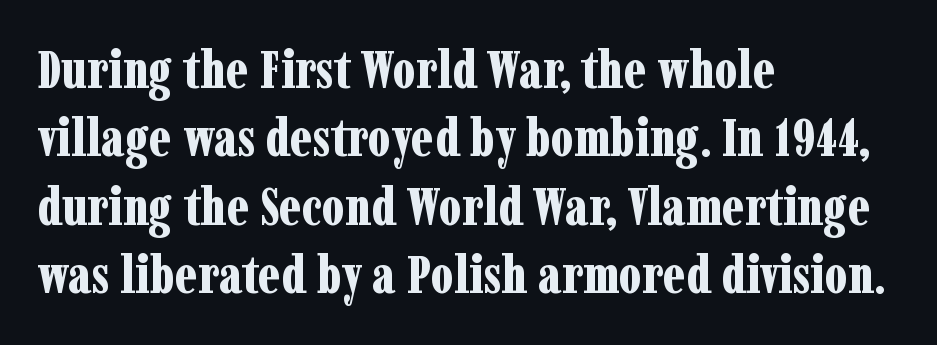
Q: Is the text bold? A: Yes.
Q: Is the text italic (slanted)? A: No, it is upright.
Q: Is the typeface a serif or a sans-serif typeface? A: Serif.
Q: Is the text underlined? A: No.
Q: How is the paragraph aligned? A: Left-aligned.
Q: Is the spacing between letters normal or unusually wide? A: Normal.
Q: Is the spacing between lines tight, normal or loose? A: Normal.
Q: Width (condensed, normal, or wide)? A: Condensed.
Q: Stroke contrast? A: Low.
Q: x-height? A: Medium.
Q: Monospaced? A: No.
